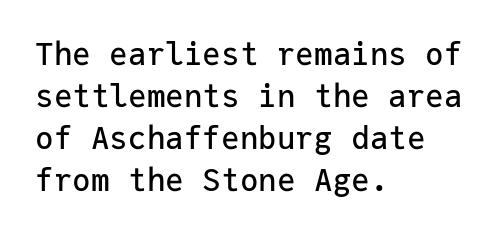
The lines sit at an ordinary, default distance from one another. This sample has the even, mechanical cadence of fixed-width lettering. Leftover space on each line is placed entirely after the last word. Designer's note — italics off, roman on.
